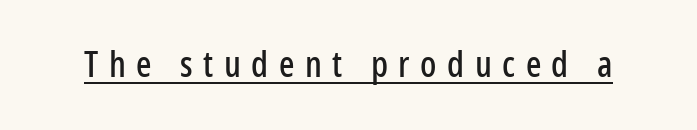
The image shows 36 px condensed sans-serif type, upright; set unusually wide letter spacing (+0.29 em), underlined; low stroke contrast and a medium x-height.
